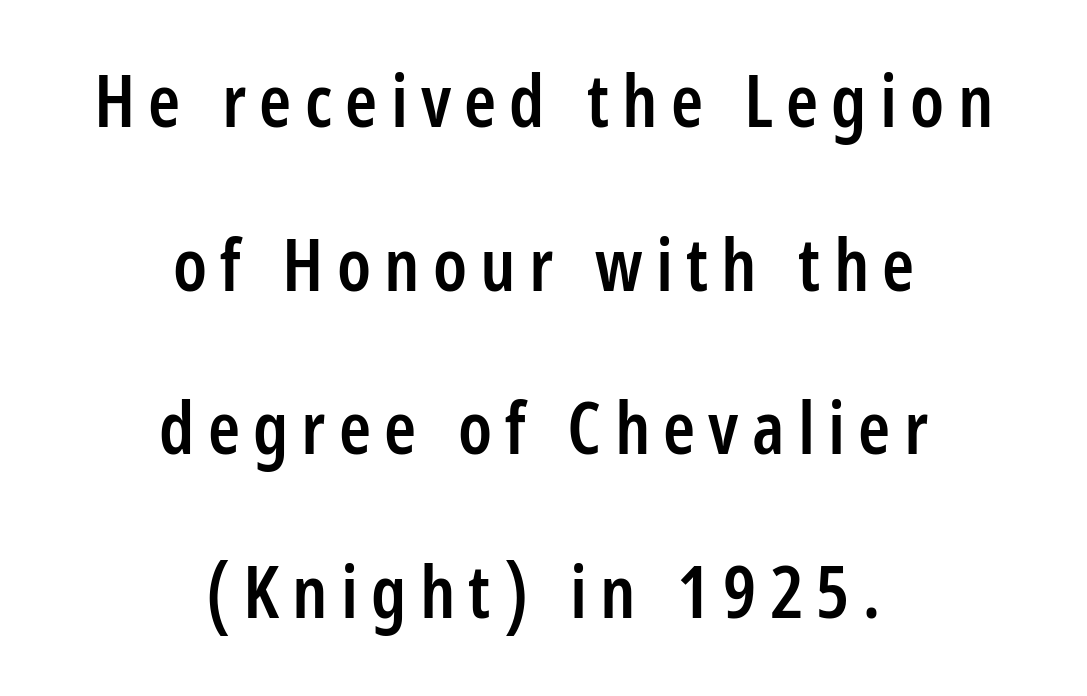
Typesetter's note: demi weight, one step under bold. Proportional: the letters do not fall into vertical columns. You could fit nearly another row in the gap between these rows. The space directly below the letters is spotless. The text was rendered using a sans face with plain stroke endings. Teacher's note: observe the equal gaps on both sides — that is centered alignment.
